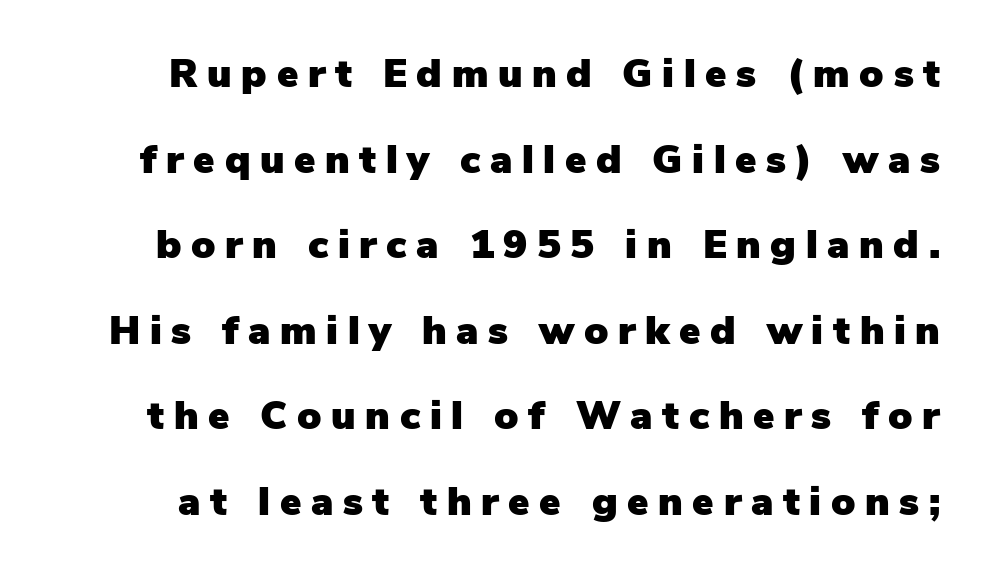
{"serif": "no", "italic": "no", "width": "normal", "stroke_contrast": "low", "x_height": "medium", "monospaced": "no", "underline": "no", "line_spacing": "loose", "line_spacing_ratio": 2.14, "letter_spacing": "wide", "letter_spacing_em": 0.24, "glyph_px": 40}
